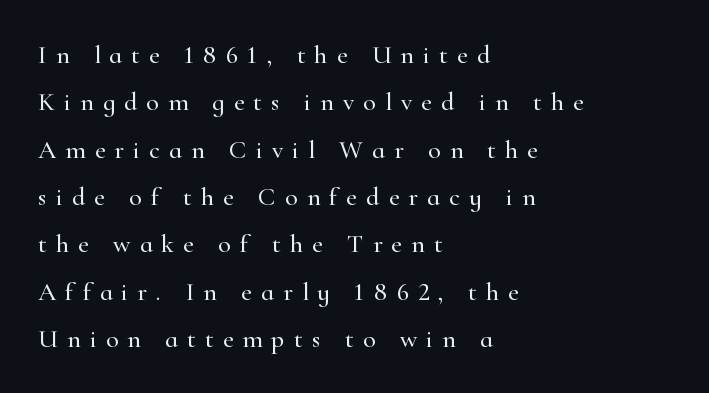
There is plenty of visible air inserted between adjacent glyphs. This is the regular roman posture of the typeface. The words here are not underlined. Layout note: lines flush left.
